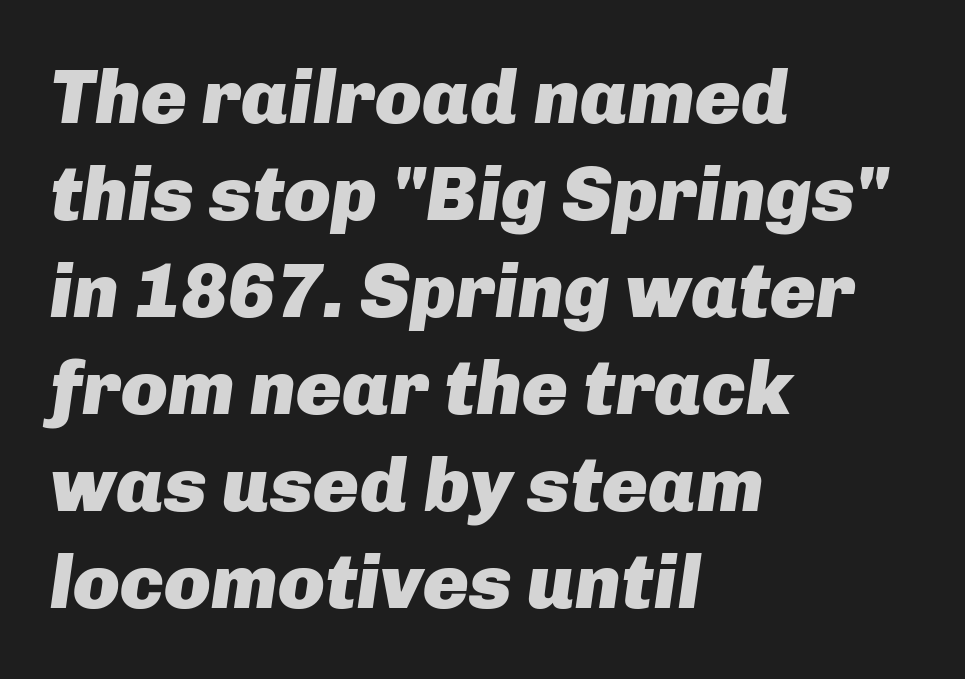
You could not count columns in this text — the font is proportionally spaced. Teacher's note: observe the even left margin — that is flush-left alignment. Slant detected: the letters are inclined. Heavy-handed strokes throughout: this text is bold.
